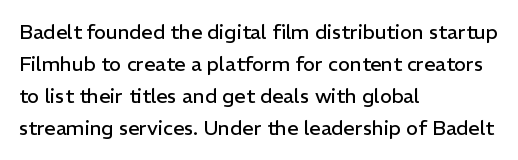
Q: Is the text bold? A: No.
Q: Is the text italic (slanted)? A: No, it is upright.
Q: Is the text underlined? A: No.
Q: How is the paragraph aligned? A: Left-aligned.
Q: Is the spacing between letters normal or unusually wide? A: Normal.
Q: Is the spacing between lines tight, normal or loose? A: Normal.
